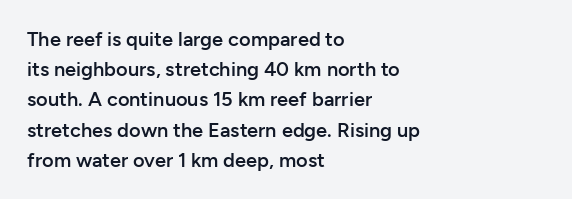
The image shows 20 px text type, upright; set left-aligned, normal line spacing (1.51x), normal letter spacing, not underlined.
